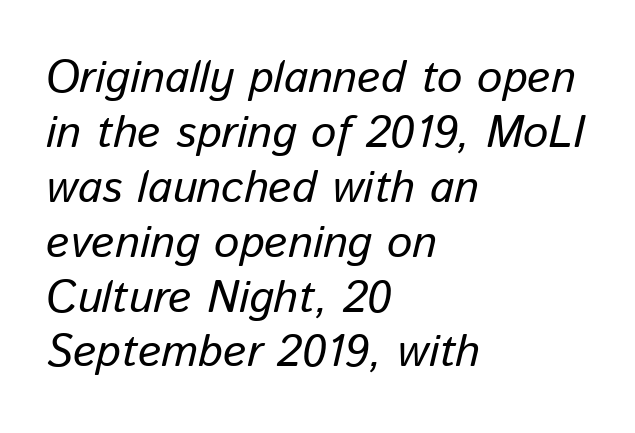
The image shows 45 px regular-weight type, italic (leaning right); set left-aligned, line spacing 1.22x, normal letter spacing, not underlined; low stroke contrast and a medium x-height.
